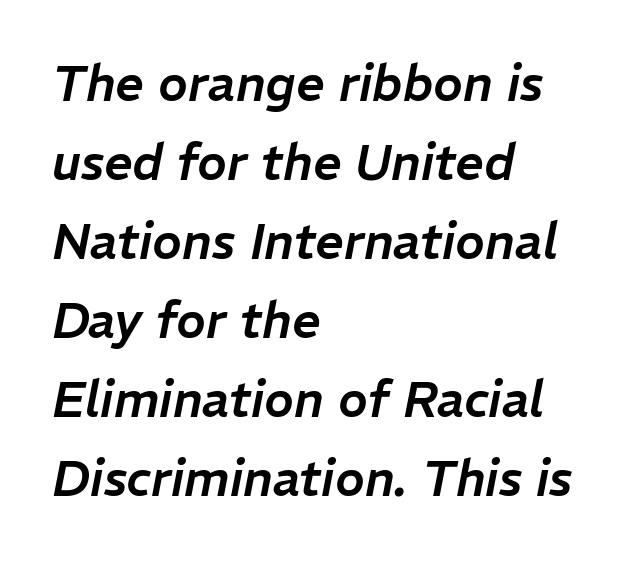
{"italic": "yes", "lean": "right", "slant_degrees": 11, "width": "normal", "stroke_contrast": "low", "x_height": "medium", "monospaced": "no", "underline": "no", "align": "left", "line_spacing": "normal", "line_spacing_ratio": 1.58, "letter_spacing": "normal", "letter_spacing_em": 0.0, "glyph_px": 50}
